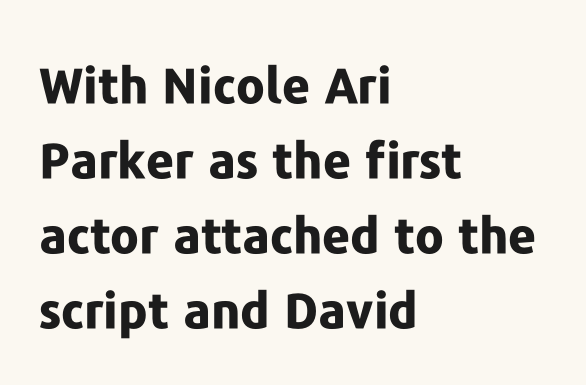
{"serif": "no", "italic": "no", "bold": "yes", "weight": "bold", "width": "normal", "stroke_contrast": "low", "x_height": "medium", "monospaced": "no", "underline": "no", "align": "left", "line_spacing": "normal", "line_spacing_ratio": 1.53, "letter_spacing": "normal", "letter_spacing_em": 0.0, "glyph_px": 49}
